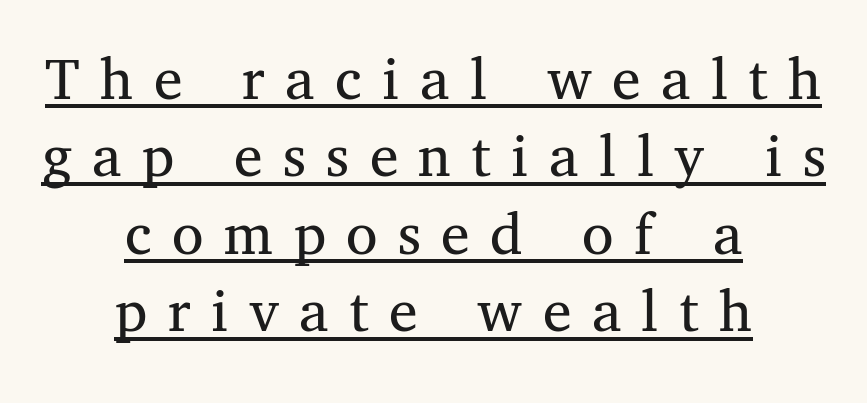
{"serif": "yes", "italic": "no", "bold": "no", "weight": "regular", "width": "normal", "stroke_contrast": "medium", "x_height": "medium", "monospaced": "no", "underline": "yes", "align": "center", "line_spacing_ratio": 1.21, "letter_spacing": "wide", "letter_spacing_em": 0.32, "glyph_px": 64}
